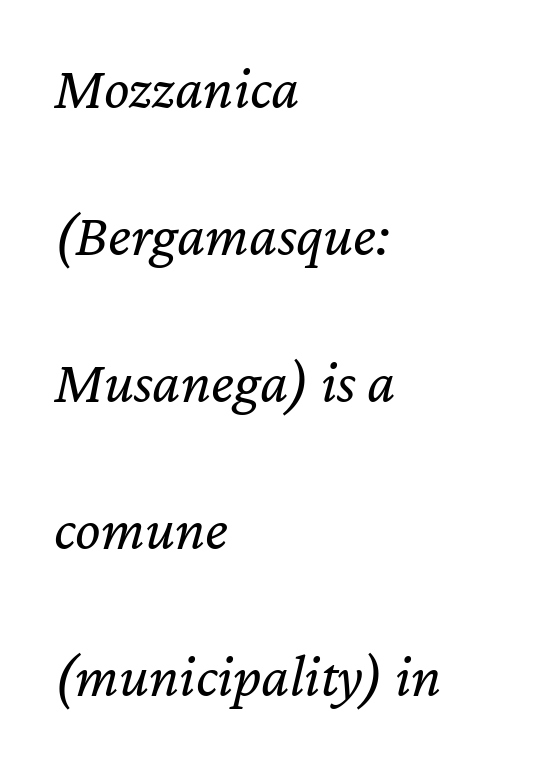
Q: Is the text bold? A: No.
Q: Is the text italic (slanted)? A: Yes, it leans right by about 12 degrees.
Q: Is the text underlined? A: No.
Q: How is the paragraph aligned? A: Left-aligned.
Q: Is the spacing between letters normal or unusually wide? A: Normal.
Q: Is the spacing between lines tight, normal or loose? A: Loose.
Q: Width (condensed, normal, or wide)? A: Normal.
Q: Stroke contrast? A: Low.
Q: x-height? A: Medium.
Q: Monospaced? A: No.
